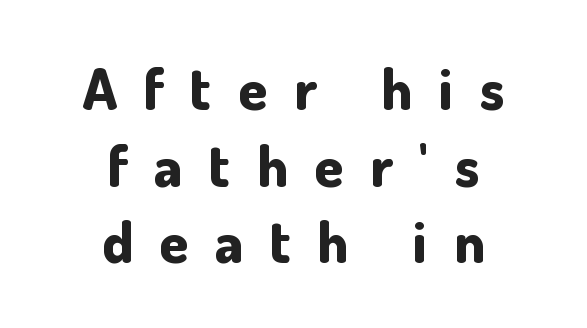
The image shows 58 px bold sans-serif type, upright; set centered, normal line spacing (1.32x), unusually wide letter spacing (+0.46 em), not underlined; low stroke contrast and a small x-height.
